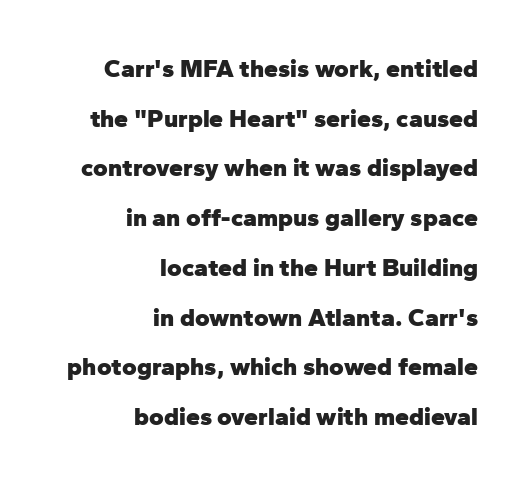
Q: Is the text bold? A: Yes.
Q: Is the text italic (slanted)? A: No, it is upright.
Q: Is the text underlined? A: No.
Q: How is the paragraph aligned? A: Right-aligned.
Q: Is the spacing between letters normal or unusually wide? A: Normal.
Q: Is the spacing between lines tight, normal or loose? A: Loose.
